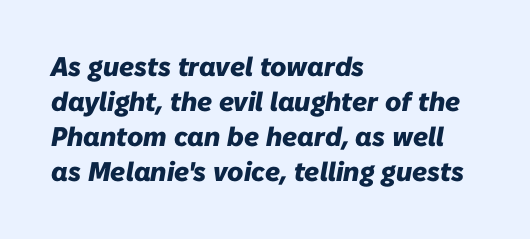
Q: Is the text bold? A: Yes.
Q: Is the text italic (slanted)? A: Yes, it leans right by about 10 degrees.
Q: Is the text underlined? A: No.
Q: How is the paragraph aligned? A: Left-aligned.
Q: Is the spacing between letters normal or unusually wide? A: Normal.
Q: Is the spacing between lines tight, normal or loose? A: Normal.
